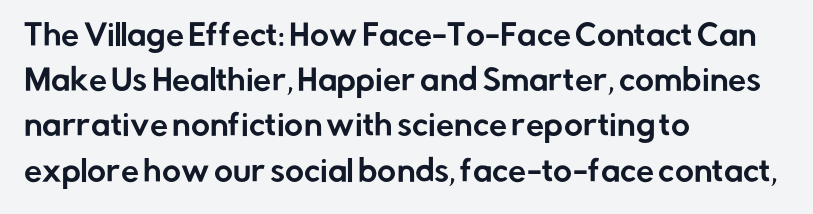
The specimen omits any rule beneath the text block's lines. Is the block centered? No — it sits flush against the left margin. Italic: no, the glyphs are upright roman. Spacing between characters is what you'd get straight out of the box.
